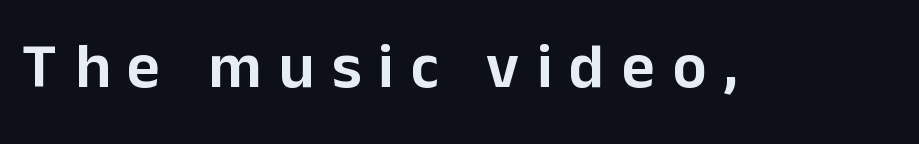
{"serif": "no", "italic": "no", "width": "normal", "stroke_contrast": "low", "x_height": "medium", "monospaced": "no", "underline": "no", "letter_spacing": "wide", "letter_spacing_em": 0.27, "glyph_px": 64}
